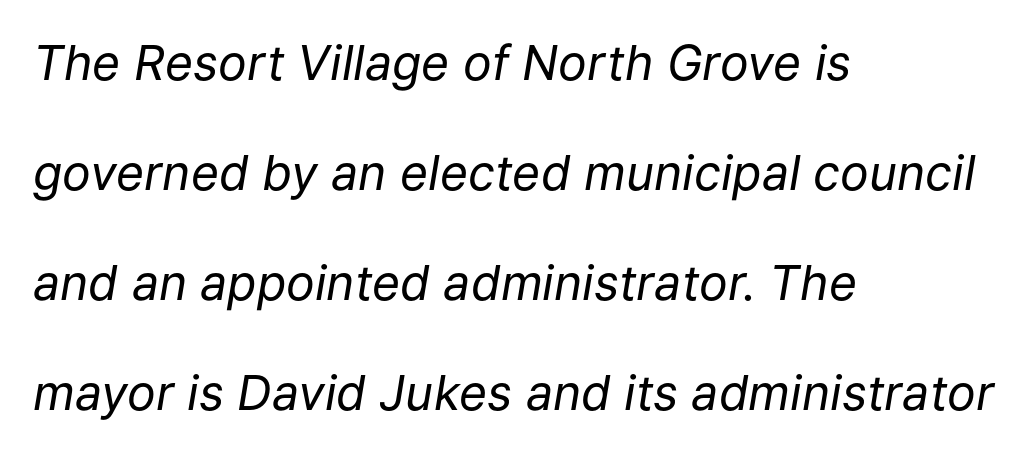
{"italic": "yes", "lean": "right", "slant_degrees": 9, "bold": "no", "weight": "regular", "width": "normal", "stroke_contrast": "low", "x_height": "medium", "monospaced": "no", "underline": "no", "align": "left", "line_spacing": "loose", "line_spacing_ratio": 2.29, "letter_spacing": "normal", "letter_spacing_em": 0.0, "glyph_px": 48}
